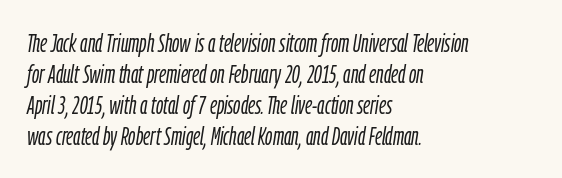
Q: Is the text bold? A: No.
Q: Is the text italic (slanted)? A: Yes, it leans right by about 9 degrees.
Q: Is the text underlined? A: No.
Q: How is the paragraph aligned? A: Left-aligned.
Q: Is the spacing between letters normal or unusually wide? A: Normal.
